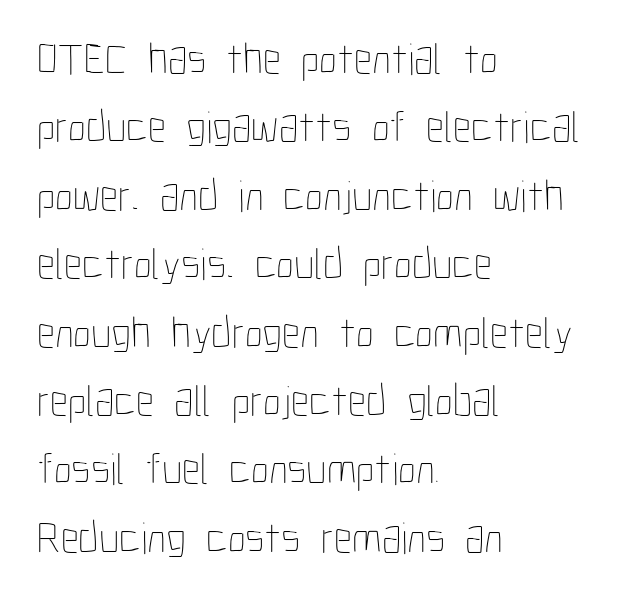
The image shows 45 px thin, condensed type, upright; set left-aligned, normal line spacing (1.52x), normal letter spacing, not underlined; low stroke contrast and a medium x-height.
